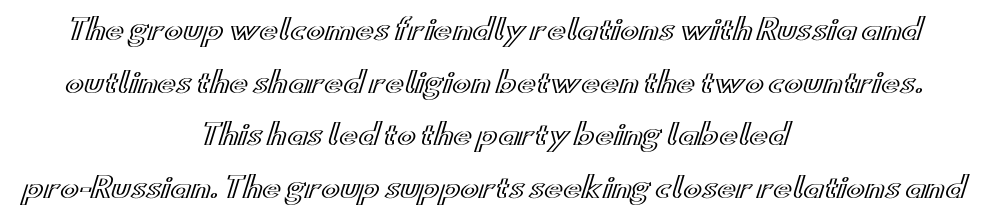
The image shows 28 px wide type; set centered, line spacing 1.88x, normal letter spacing, not underlined; a small x-height.
